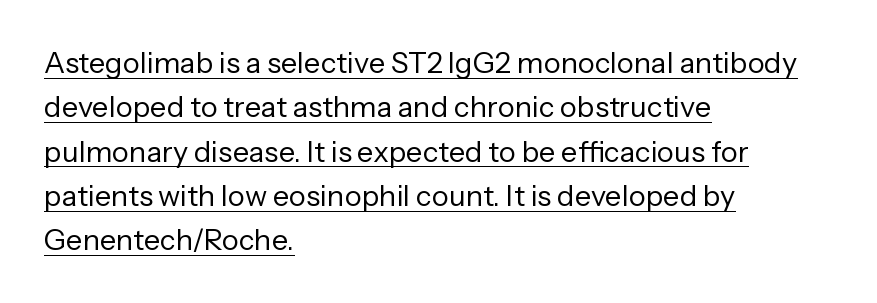
Does the copy run flush right? No — it runs flush left. Upright lettering throughout. In designer terms, the underline attribute is active on this setting. The face used here is proportionally spaced, like ordinary book or web type. The horizontal fit of the characters is conventional and even. Reading down the column, the eye jumps a familiar distance to each next line.
